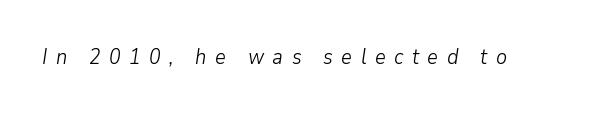
Q: Is the text bold? A: No.
Q: Is the text italic (slanted)? A: Yes, it leans right by about 9 degrees.
Q: Is the text underlined? A: No.
Q: Is the spacing between letters normal or unusually wide? A: Unusually wide.
